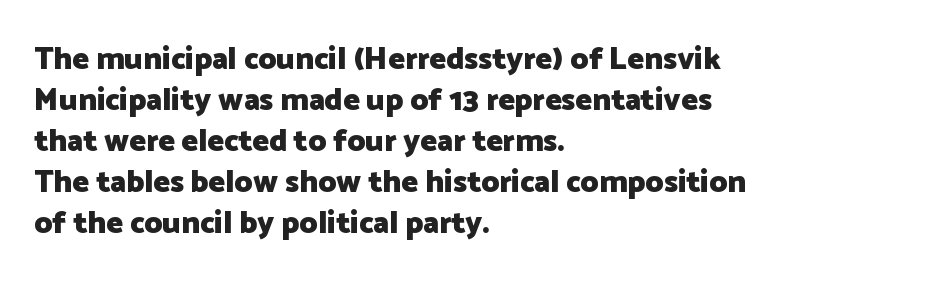
The image shows 31 px heavy sans-serif type, upright; set left-aligned, normal line spacing (1.32x), normal letter spacing, not underlined; low stroke contrast and a medium x-height.
